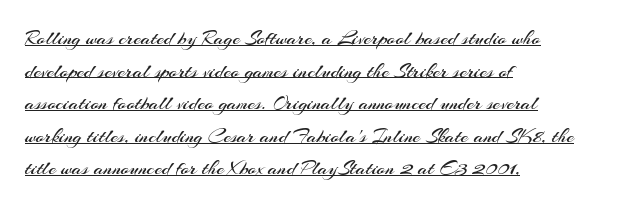
{"bold": "no", "underline": "yes", "align": "left", "line_spacing": "normal", "line_spacing_ratio": 1.55, "letter_spacing": "normal", "letter_spacing_em": 0.0, "glyph_px": 21}
